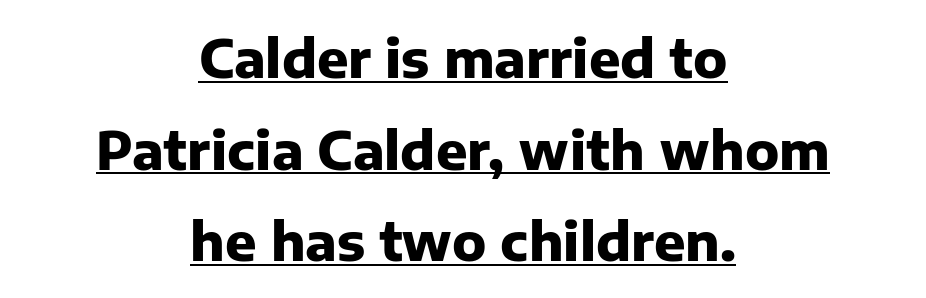
Every stem runs plumb, perpendicular to the baseline. These words are printed bold, with thick strokes throughout. In designer terms, the underline attribute is active on this setting. Each line is balanced around a shared central axis.
